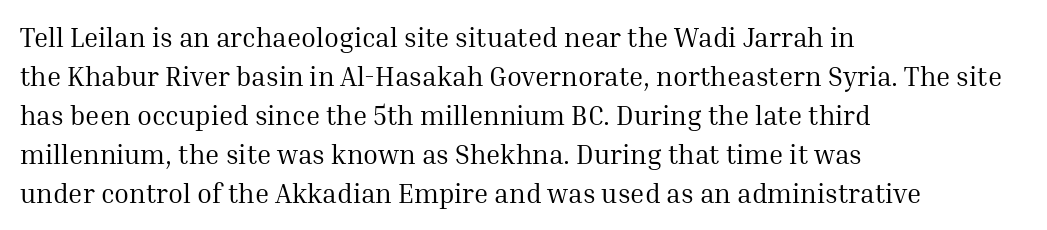
{"italic": "no", "bold": "no", "underline": "no", "align": "left", "line_spacing": "normal", "line_spacing_ratio": 1.44, "letter_spacing": "normal", "letter_spacing_em": 0.0, "glyph_px": 27}
